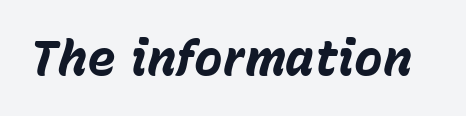
The image shows 48 px bold type, italic (leaning right); set normal letter spacing, not underlined; low stroke contrast and a medium x-height.
